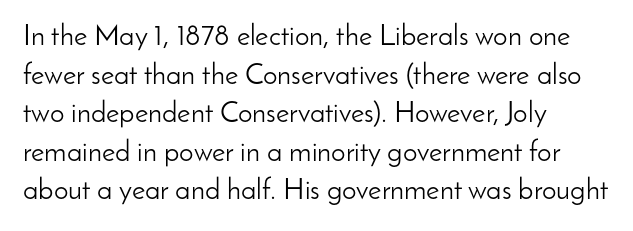
Q: Is the text bold? A: No.
Q: Is the text italic (slanted)? A: No, it is upright.
Q: Is the typeface a serif or a sans-serif typeface? A: Sans-serif.
Q: Is the text underlined? A: No.
Q: How is the paragraph aligned? A: Left-aligned.
Q: Is the spacing between letters normal or unusually wide? A: Normal.
Q: Is the spacing between lines tight, normal or loose? A: Normal.
Q: Width (condensed, normal, or wide)? A: Normal.
Q: Stroke contrast? A: Low.
Q: x-height? A: Small.
Q: Monospaced? A: No.
